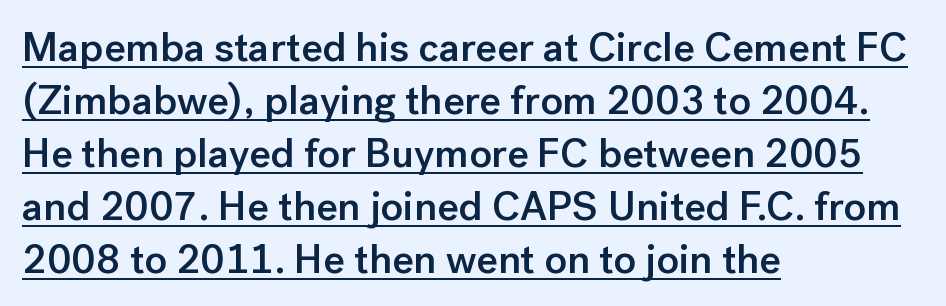
Q: Is the text bold? A: Semi-bold.
Q: Is the text italic (slanted)? A: No, it is upright.
Q: Is the typeface a serif or a sans-serif typeface? A: Sans-serif.
Q: Is the text underlined? A: Yes.
Q: How is the paragraph aligned? A: Left-aligned.
Q: Is the spacing between letters normal or unusually wide? A: Normal.
Q: Is the spacing between lines tight, normal or loose? A: Normal.
Q: Width (condensed, normal, or wide)? A: Normal.
Q: Stroke contrast? A: Low.
Q: x-height? A: Medium.
Q: Monospaced? A: No.
